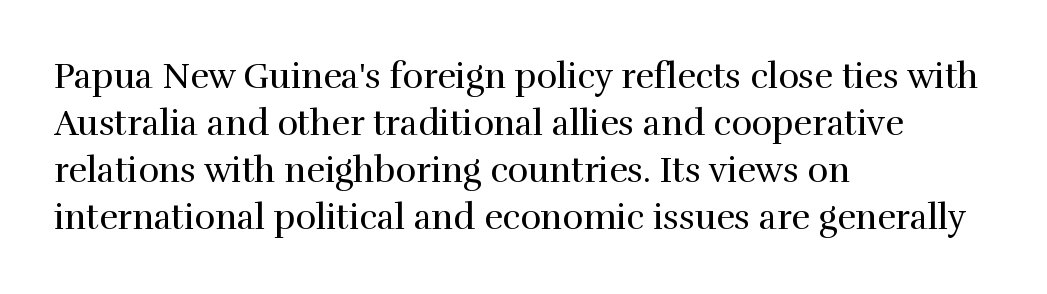
The image shows 35 px regular-weight serif type, upright; set left-aligned, normal line spacing (1.34x), normal letter spacing, not underlined; a medium x-height.
